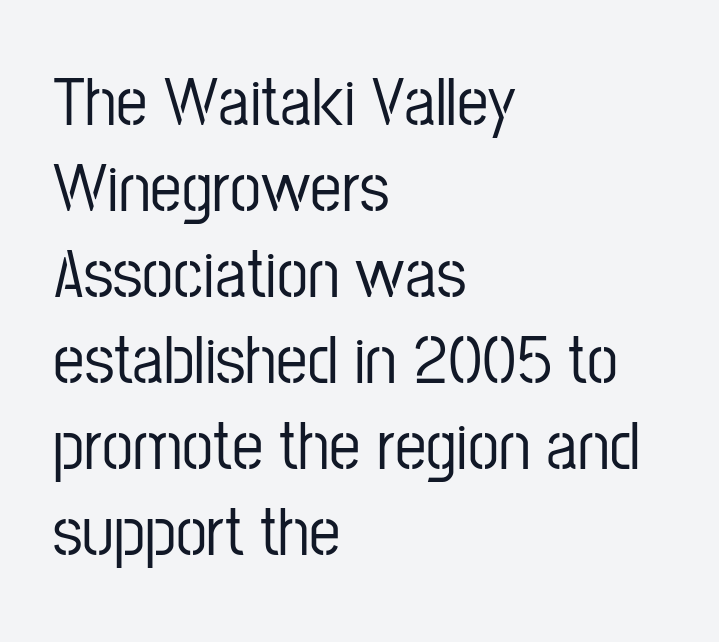
{"serif": "no", "italic": "no", "width": "condensed", "stroke_contrast": "low", "x_height": "medium", "monospaced": "no", "underline": "no", "align": "left", "line_spacing_ratio": 1.23, "letter_spacing": "normal", "letter_spacing_em": 0.0, "glyph_px": 70}
